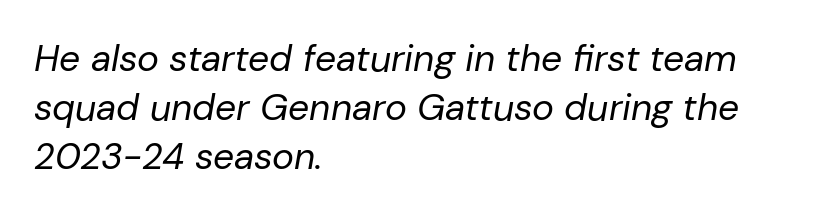
{"italic": "yes", "lean": "right", "slant_degrees": 10, "bold": "no", "weight": "regular", "width": "normal", "stroke_contrast": "low", "x_height": "medium", "monospaced": "no", "underline": "no", "align": "left", "line_spacing": "normal", "line_spacing_ratio": 1.32, "letter_spacing": "normal", "letter_spacing_em": 0.0, "glyph_px": 37}
